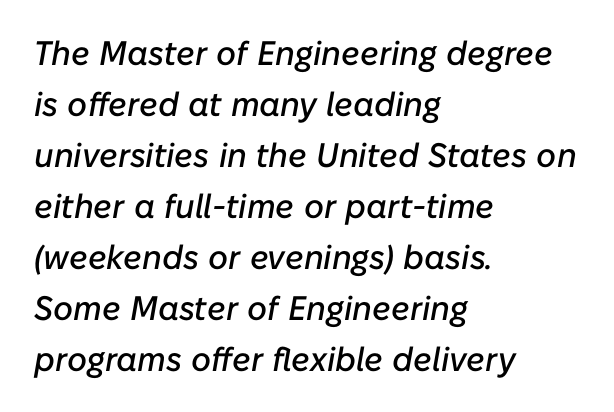
{"italic": "yes", "lean": "right", "slant_degrees": 10, "width": "normal", "stroke_contrast": "low", "x_height": "medium", "monospaced": "no", "underline": "no", "align": "left", "line_spacing": "normal", "line_spacing_ratio": 1.5, "letter_spacing": "normal", "letter_spacing_em": 0.0, "glyph_px": 34}
